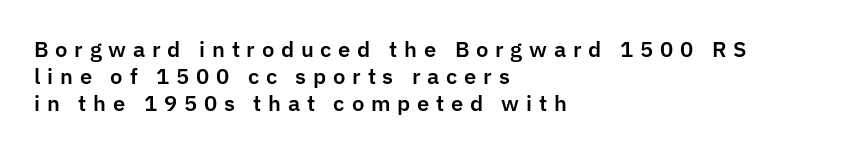
The image shows 21 px text type, upright; set left-aligned, normal line spacing (1.28x), unusually wide letter spacing (+0.32 em), not underlined.
